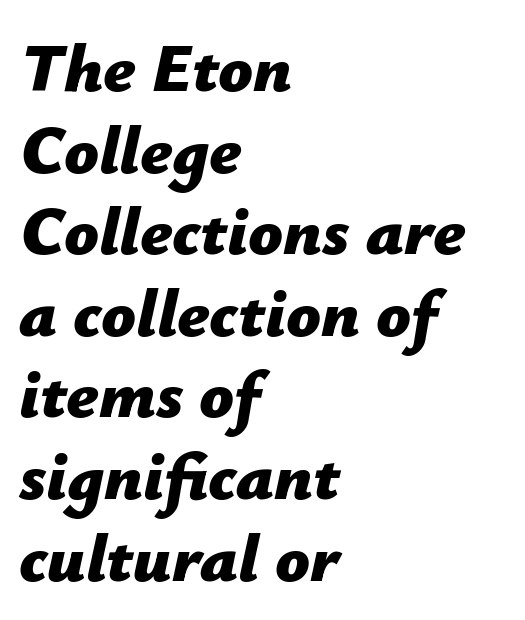
Caption: standard tracking, unaltered. Here the designer chose a conventional face with non-uniform glyph widths. The compositor pushed each line to the left boundary. Looking at the ascenders, they clearly lean. Underline: absent.
